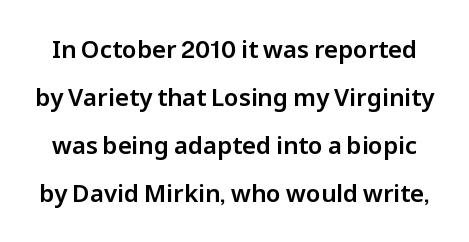
Q: Is the text italic (slanted)? A: No, it is upright.
Q: Is the text underlined? A: No.
Q: Is the spacing between letters normal or unusually wide? A: Normal.
Q: Is the spacing between lines tight, normal or loose? A: Loose.
